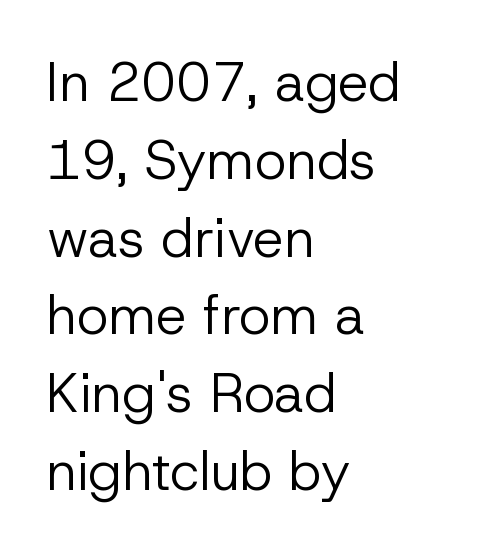
Note the varied advance widths — an 'i' is clearly narrower than an 'm'. Plain, unruled lines of type. Note: no serifs on the glyphs. What stands out about the letter spacing? Nothing — it is the standard amount.
